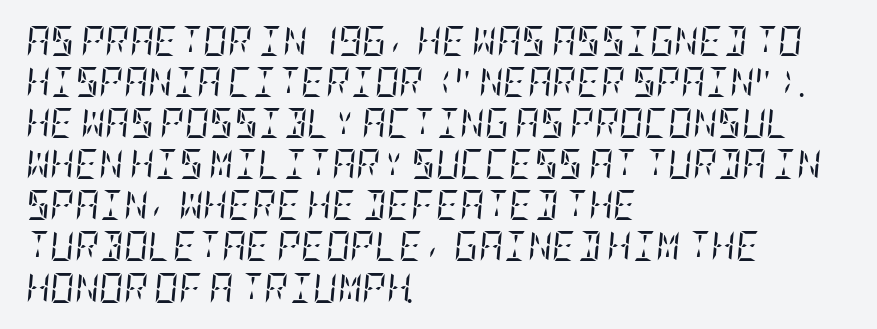
Serif or sans? Serif — the stroke terminals have little feet. Letters have the restrained weight of plain body copy at most. Typeset ragged right — the left edge is the straight one. The gaps between neighbouring characters are ordinary and unremarkable. A normal amount of white space separates one row of letters from the next. Yep, that's italic — everything's leaning.
